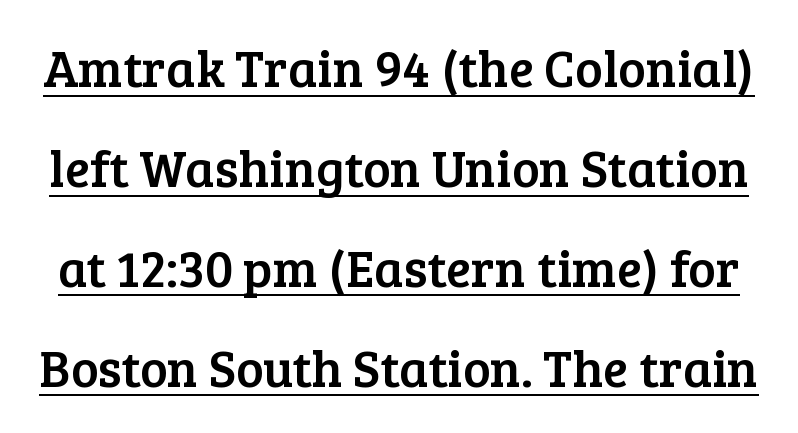
Q: Is the text italic (slanted)? A: No, it is upright.
Q: Is the typeface a serif or a sans-serif typeface? A: Serif.
Q: Is the text underlined? A: Yes.
Q: Is the spacing between letters normal or unusually wide? A: Normal.
Q: Is the spacing between lines tight, normal or loose? A: Loose.
Q: Width (condensed, normal, or wide)? A: Normal.
Q: Stroke contrast? A: Low.
Q: x-height? A: Medium.
Q: Monospaced? A: No.
